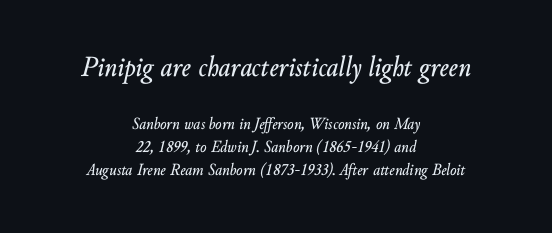
{"italic": "yes", "lean": "right", "slant_degrees": 10, "width": "normal", "stroke_contrast": "low", "x_height": "small", "monospaced": "no", "underline": "no", "align": "center", "line_spacing": "normal", "line_spacing_ratio": 1.36, "letter_spacing": "normal", "letter_spacing_em": 0.0, "larger_block": "first", "size_ratio": 1.71, "glyph_px": 29}
